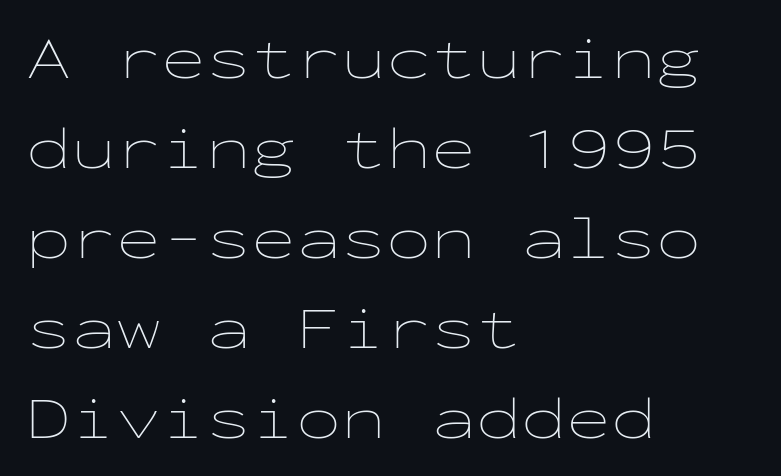
{"italic": "no", "bold": "no", "weight": "thin", "width": "wide", "stroke_contrast": "low", "x_height": "medium", "monospaced": "yes", "underline": "no", "align": "left", "line_spacing": "normal", "line_spacing_ratio": 1.5, "letter_spacing": "normal", "letter_spacing_em": 0.0, "glyph_px": 60}
